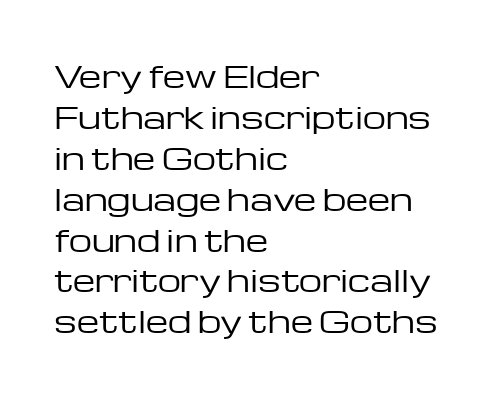
Q: Is the text bold? A: No.
Q: Is the text italic (slanted)? A: No, it is upright.
Q: Is the typeface a serif or a sans-serif typeface? A: Sans-serif.
Q: Is the text underlined? A: No.
Q: How is the paragraph aligned? A: Left-aligned.
Q: Is the spacing between letters normal or unusually wide? A: Normal.
Q: Is the spacing between lines tight, normal or loose? A: Normal.
Q: Width (condensed, normal, or wide)? A: Wide.
Q: Stroke contrast? A: Low.
Q: x-height? A: Medium.
Q: Monospaced? A: No.
